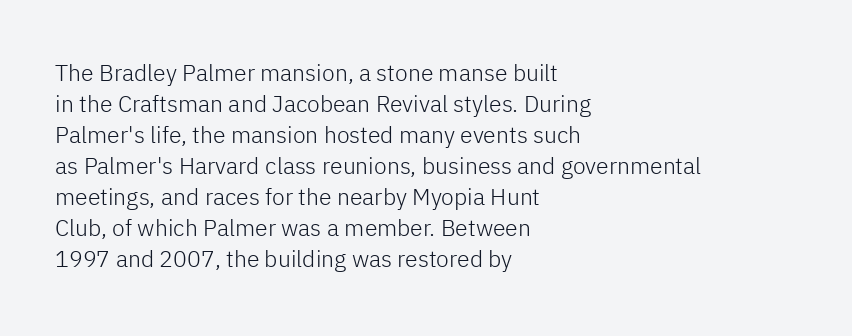
Posture: upright roman. The ragged edge is on the right, which tells us the setting is flush left. Reading down the column, the eye jumps a familiar distance to each next line. The specimen omits any rule beneath the text block's lines. The face looks like a standard text weight, possibly lighter.
